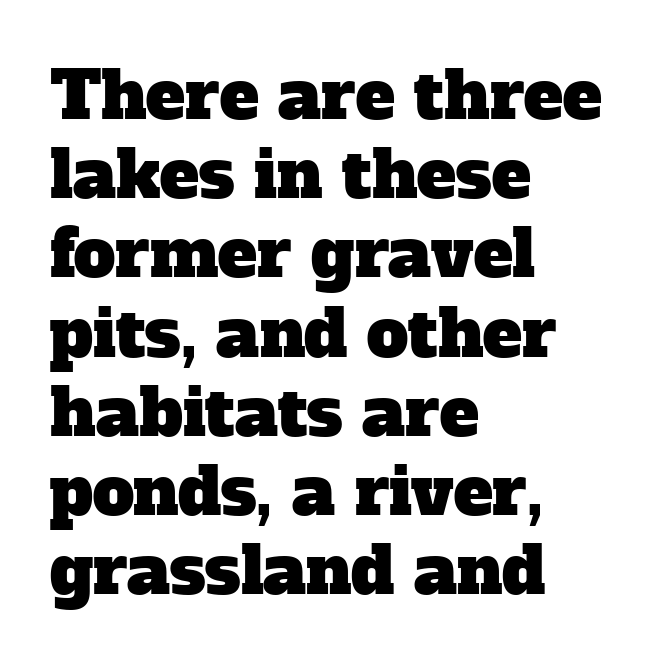
The image shows 66 px serif type; set left-aligned, line spacing 1.2x, normal letter spacing, not underlined; low stroke contrast and a medium x-height.
